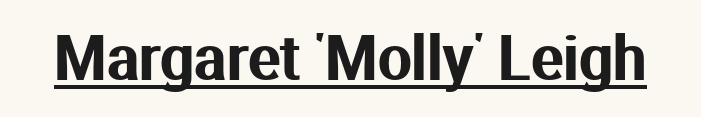
Q: Is the text italic (slanted)? A: No, it is upright.
Q: Is the typeface a serif or a sans-serif typeface? A: Sans-serif.
Q: Is the text underlined? A: Yes.
Q: Is the spacing between letters normal or unusually wide? A: Normal.
Q: Width (condensed, normal, or wide)? A: Normal.
Q: Stroke contrast? A: Medium.
Q: x-height? A: Medium.
Q: Monospaced? A: No.
